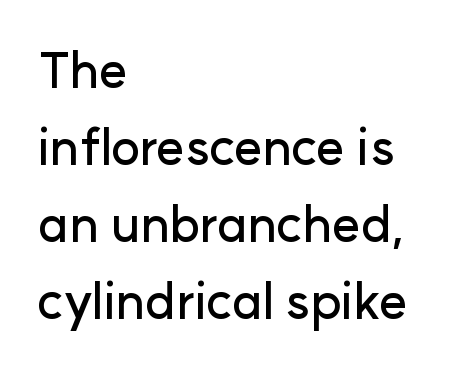
{"serif": "no", "italic": "no", "width": "normal", "stroke_contrast": "low", "x_height": "medium", "monospaced": "no", "underline": "no", "align": "left", "line_spacing": "normal", "line_spacing_ratio": 1.54, "letter_spacing": "normal", "letter_spacing_em": 0.0, "glyph_px": 50}
